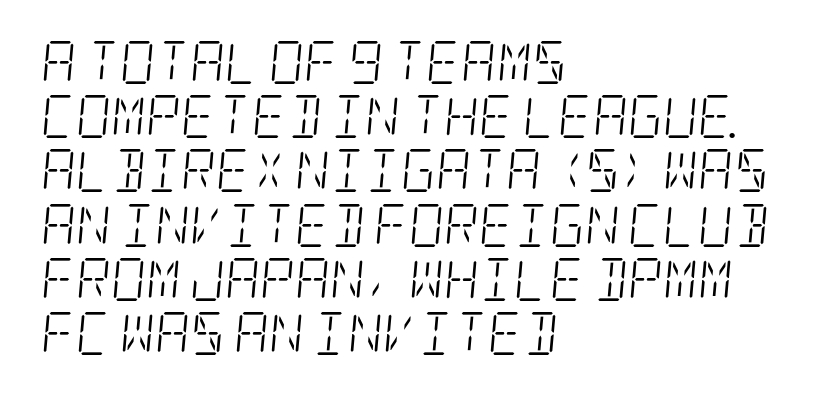
The image shows 43 px light, condensed serif type, italic (leaning right); set left-aligned, normal line spacing (1.26x), normal letter spacing, not underlined; low stroke contrast and a large x-height.
